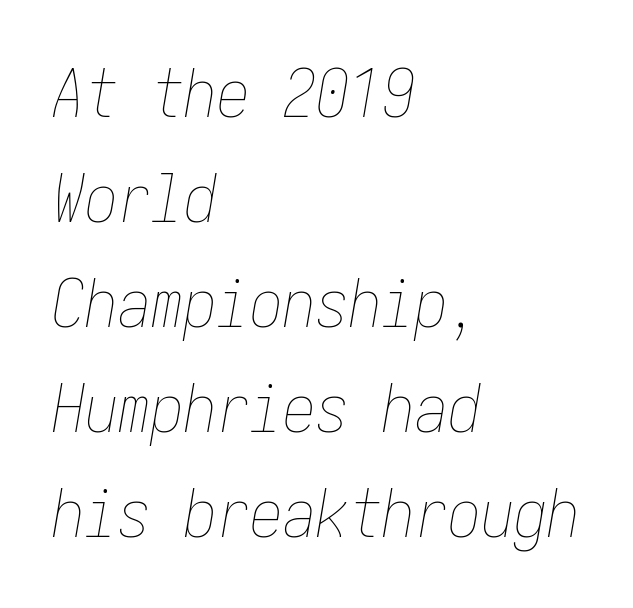
Horizontal bands of white between lines are of average thickness. Every character sits at an angle, as italics do. The space beneath each line is pristine and unruled. The weight tops out at a normal text grade.
